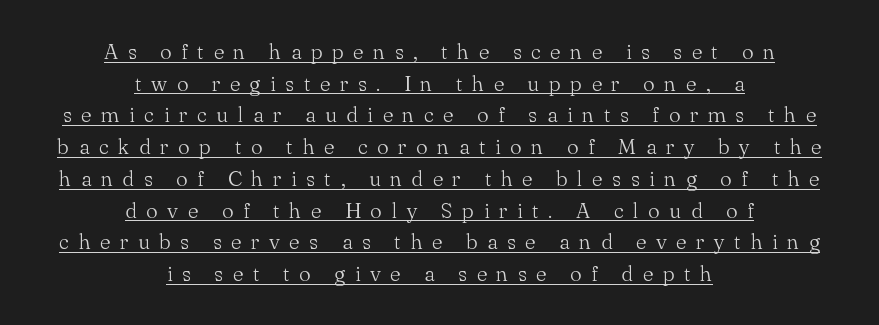
The image shows 21 px text type, upright; set centered, normal line spacing (1.51x), unusually wide letter spacing (+0.45 em), underlined.
